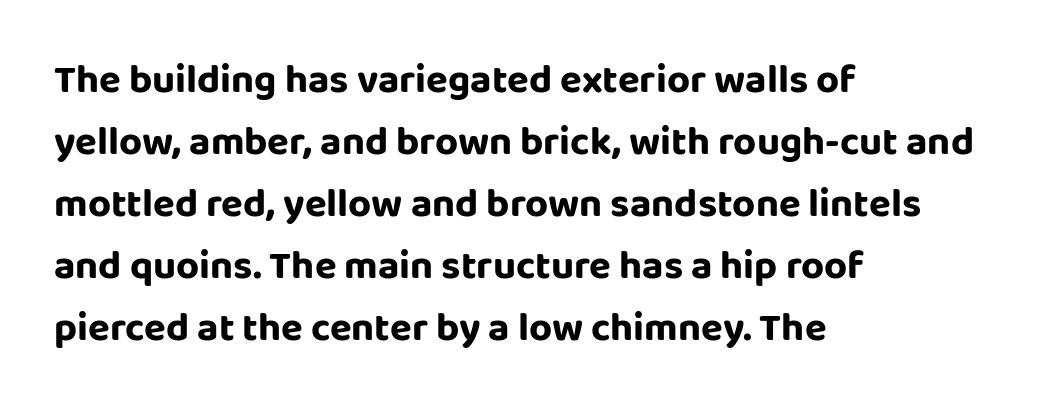
The image shows 40 px sans-serif type, upright; set left-aligned, normal line spacing (1.55x), normal letter spacing, not underlined; low stroke contrast and a large x-height.
